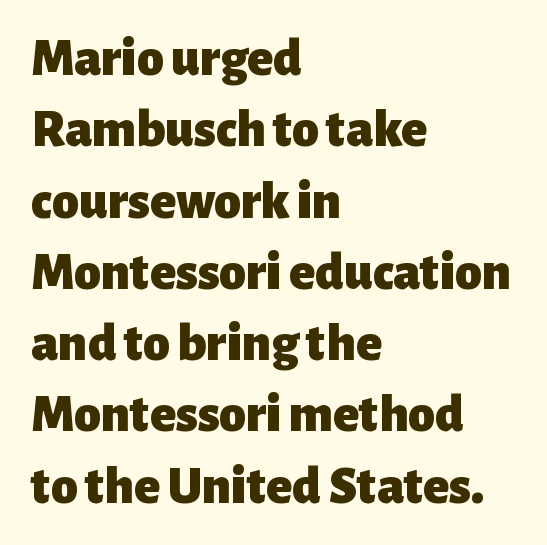
Q: Is the text bold? A: Yes.
Q: Is the text italic (slanted)? A: No, it is upright.
Q: Is the typeface a serif or a sans-serif typeface? A: Sans-serif.
Q: Is the text underlined? A: No.
Q: How is the paragraph aligned? A: Left-aligned.
Q: Is the spacing between letters normal or unusually wide? A: Normal.
Q: Is the spacing between lines tight, normal or loose? A: Normal.
Q: Width (condensed, normal, or wide)? A: Normal.
Q: Stroke contrast? A: Low.
Q: x-height? A: Medium.
Q: Monospaced? A: No.
